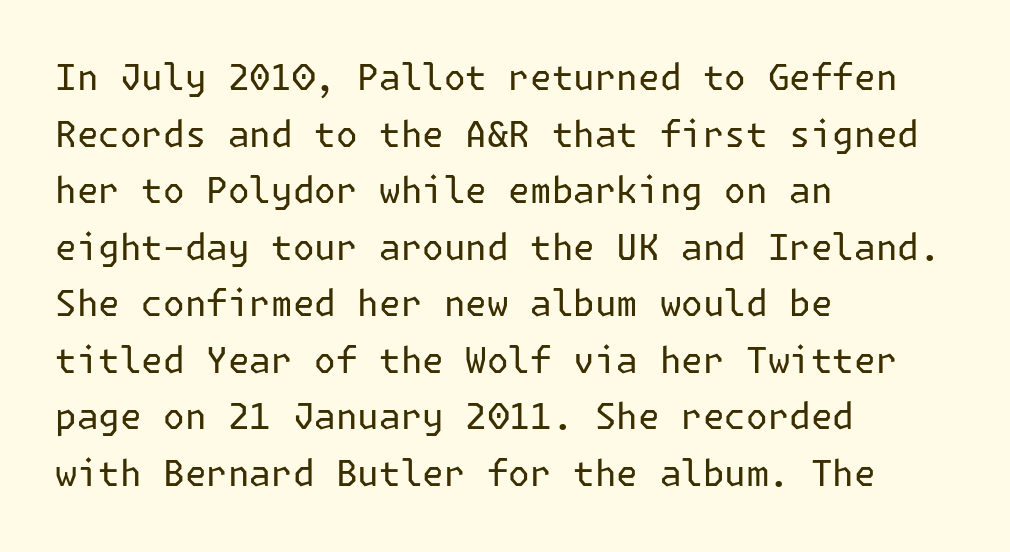
The image shows 36 px regular-weight sans-serif type, upright; set left-aligned, normal line spacing (1.57x), normal letter spacing, not underlined; low stroke contrast and a medium x-height.
